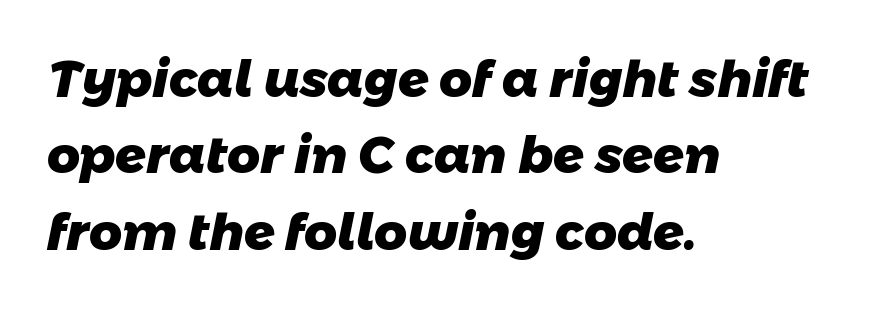
Typeset ragged right — the left edge is the straight one. Character widths vary here, with narrow letters taking less room than wide ones. Quick note: underline off. Successive baselines arrive at the customary interval. Compared with typical body copy, the letter spacing here is the same.
